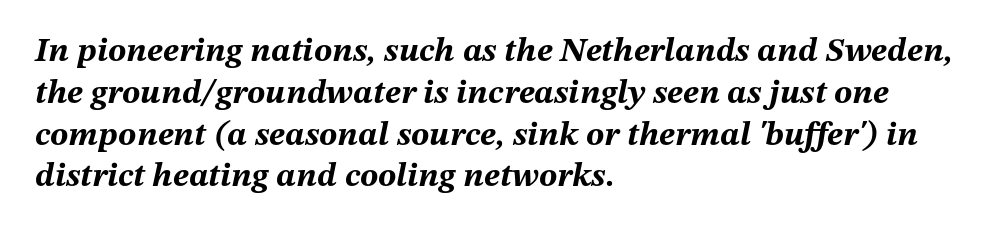
Q: Is the text bold? A: Yes.
Q: Is the text italic (slanted)? A: Yes, it leans right by about 12 degrees.
Q: Is the text underlined? A: No.
Q: How is the paragraph aligned? A: Left-aligned.
Q: Is the spacing between letters normal or unusually wide? A: Normal.
Q: Width (condensed, normal, or wide)? A: Normal.
Q: Stroke contrast? A: Medium.
Q: x-height? A: Medium.
Q: Monospaced? A: No.
